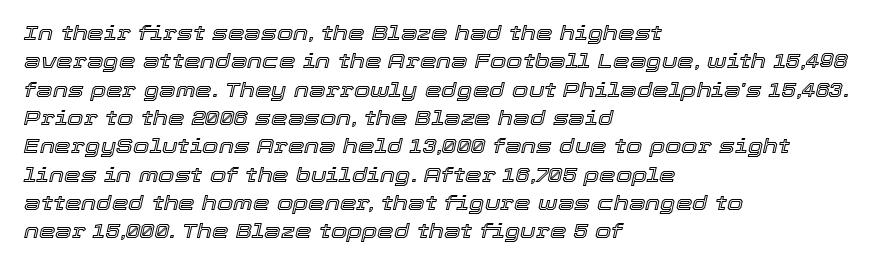
The image shows 21 px text type, italic (leaning right); set left-aligned, normal line spacing (1.35x), normal letter spacing, not underlined.
